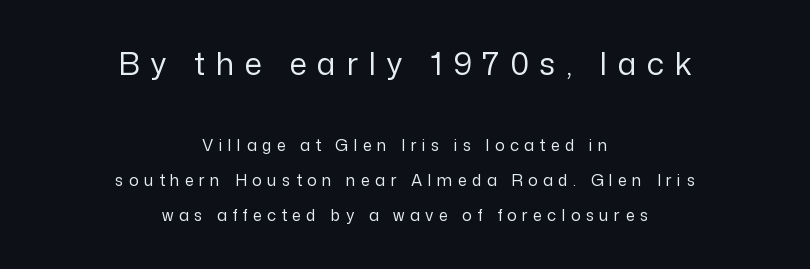
{"serif": "no", "italic": "no", "bold": "no", "weight": "regular", "width": "normal", "stroke_contrast": "low", "x_height": "medium", "monospaced": "no", "underline": "no", "align": "center", "line_spacing": "loose", "line_spacing_ratio": 2.18, "letter_spacing": "wide", "letter_spacing_em": 0.34, "larger_block": "first", "size_ratio": 1.94, "glyph_px": 31}
